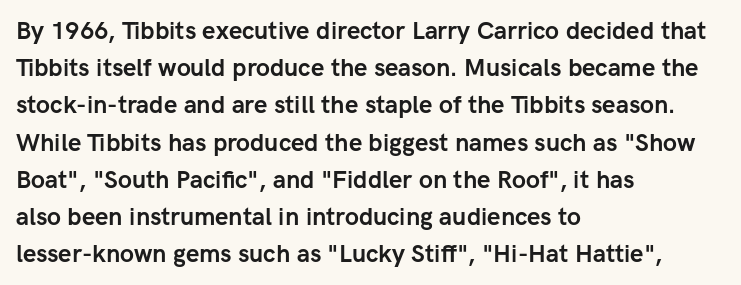
{"italic": "no", "bold": "yes", "underline": "no", "align": "left", "line_spacing": "normal", "line_spacing_ratio": 1.55, "letter_spacing": "normal", "letter_spacing_em": 0.0, "glyph_px": 24}
